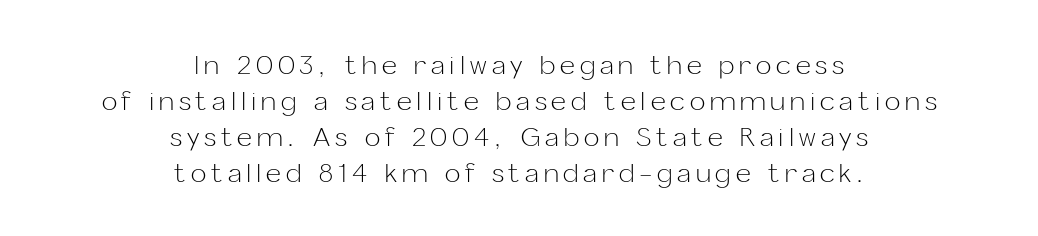
Whoever set this chose a conventional vertical rhythm. Each line is balanced around a shared central axis. This is not heavy type; no bold has been used. Each row of text sits above clean, open space. The axis of the letterforms is exactly vertical.
